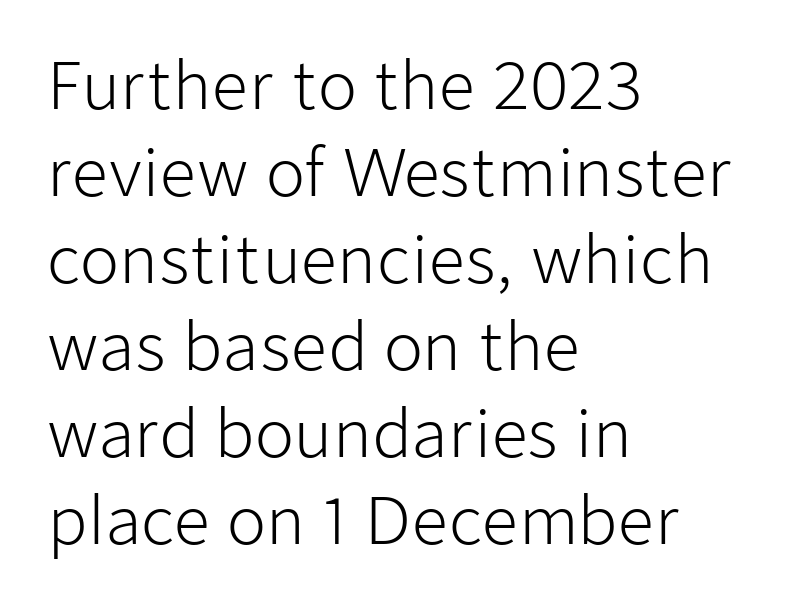
Q: Is the text bold? A: No.
Q: Is the text italic (slanted)? A: No, it is upright.
Q: Is the typeface a serif or a sans-serif typeface? A: Sans-serif.
Q: Is the text underlined? A: No.
Q: How is the paragraph aligned? A: Left-aligned.
Q: Is the spacing between letters normal or unusually wide? A: Normal.
Q: Is the spacing between lines tight, normal or loose? A: Normal.
Q: Width (condensed, normal, or wide)? A: Normal.
Q: Stroke contrast? A: Low.
Q: x-height? A: Medium.
Q: Monospaced? A: No.
